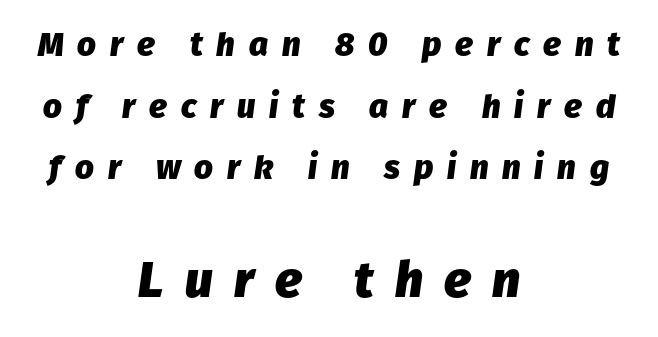
The image shows 50 px heavy type, italic (leaning right); set centered, line spacing 1.87x, unusually wide letter spacing (+0.42 em), not underlined; the second (bottom) block is 1.52x larger; low stroke contrast and a medium x-height.
